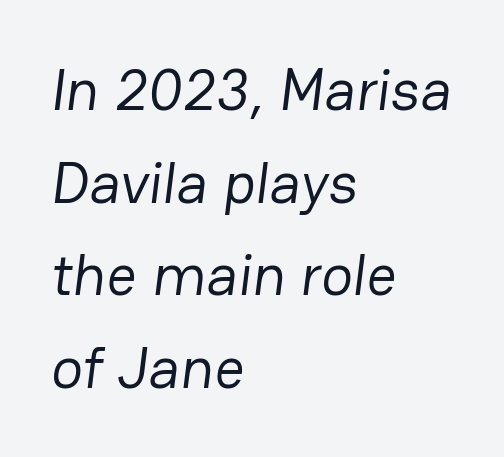
This sample has the flowing, uneven cadence of proportional lettering. The horizontal fit of the characters is conventional and even. Each new line begins a customary step beneath the previous one. Line starts are locked; line ends wander. Is the stroke heavy? The answer is a plain regular-or-lighter. Beneath every word, the page is bare.
